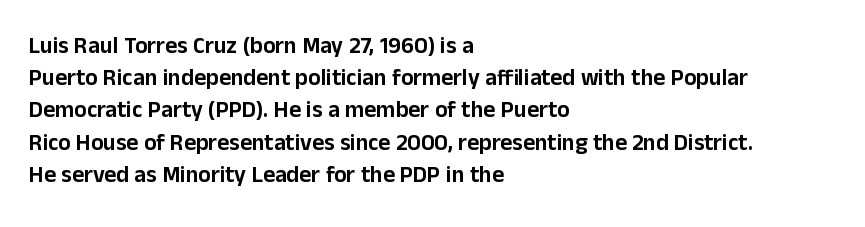
The image shows 23 px text type, upright; set left-aligned, normal line spacing (1.4x), normal letter spacing, not underlined.
